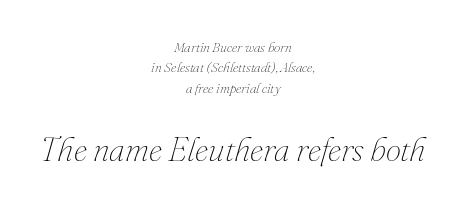
Stems and bowls with no extra thickness — not bold. Typesetter's note — lower block bumped up in size, upper block left smaller. The rendering uses natural spacing where letterforms have individual widths. The line-height multiplier appears to be the usual default. Emphasis-style slanted type is in use. The foot of each line stays bare and open.
